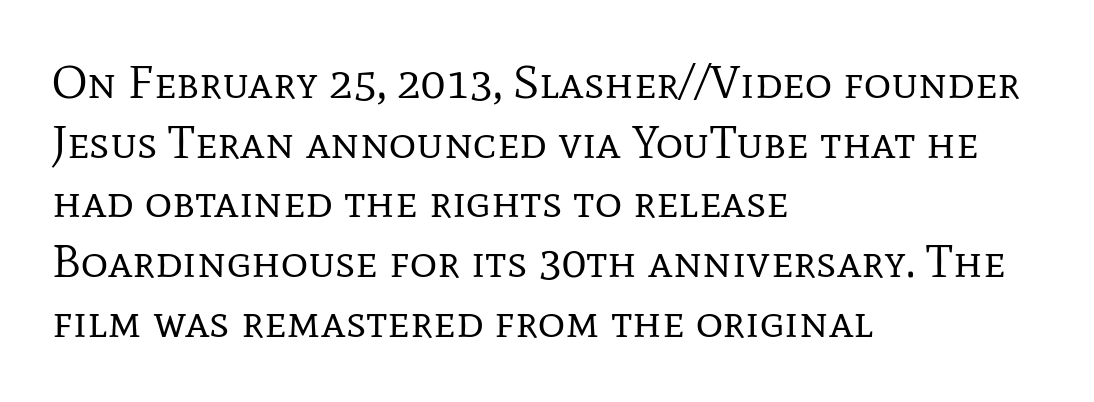
{"serif": "yes", "italic": "no", "bold": "no", "weight": "regular", "width": "normal", "stroke_contrast": "low", "x_height": "medium", "monospaced": "no", "underline": "no", "align": "left", "line_spacing": "normal", "line_spacing_ratio": 1.27, "letter_spacing": "normal", "letter_spacing_em": 0.0, "glyph_px": 47}
